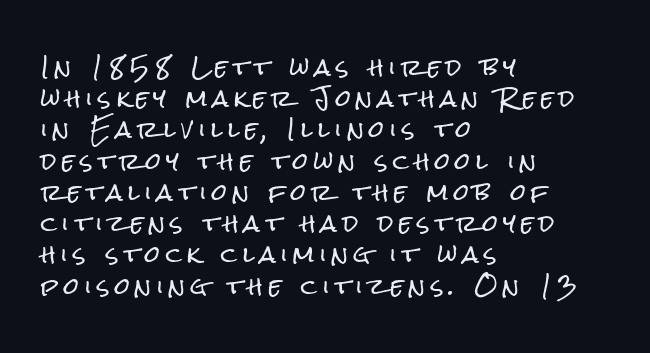
The rendering anchors every line to the left-hand side. Posture: upright roman. Words appear elongated and porous because spacing is wide. These lines sit exactly where default settings would place them.
